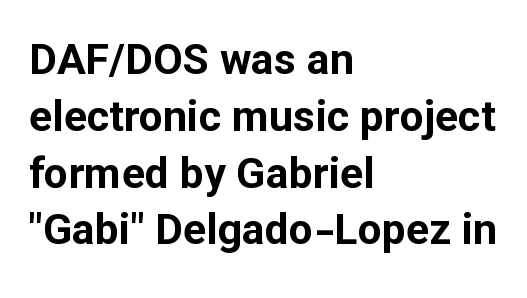
{"serif": "no", "italic": "no", "bold": "yes", "weight": "bold", "width": "normal", "stroke_contrast": "low", "x_height": "medium", "monospaced": "no", "underline": "no", "align": "left", "line_spacing": "normal", "line_spacing_ratio": 1.32, "letter_spacing": "normal", "letter_spacing_em": 0.0, "glyph_px": 43}
